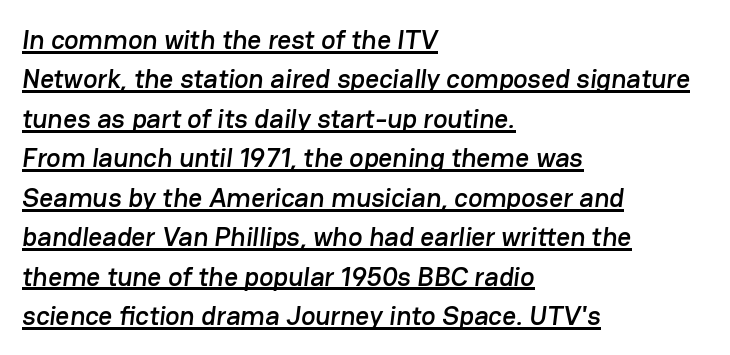
{"underline": "yes", "align": "left", "line_spacing": "normal", "line_spacing_ratio": 1.46, "letter_spacing": "normal", "letter_spacing_em": 0.0, "glyph_px": 27}
